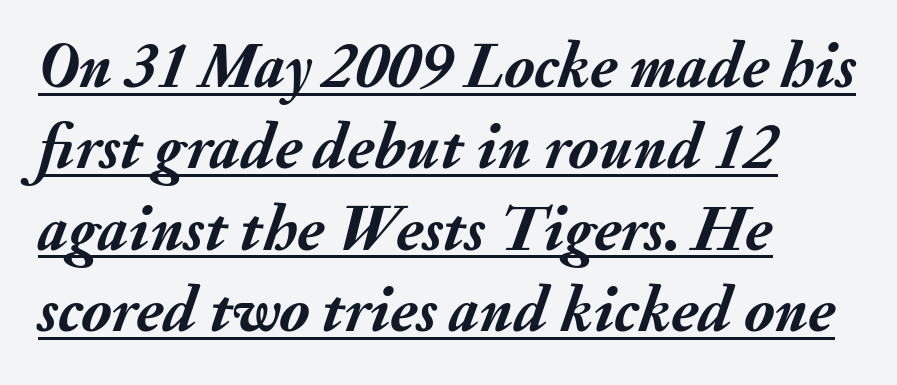
{"italic": "yes", "lean": "right", "slant_degrees": 20, "bold": "yes", "weight": "semibold", "width": "normal", "stroke_contrast": "medium", "x_height": "small", "monospaced": "no", "underline": "yes", "align": "left", "line_spacing": "normal", "line_spacing_ratio": 1.27, "letter_spacing": "normal", "letter_spacing_em": 0.0, "glyph_px": 64}
